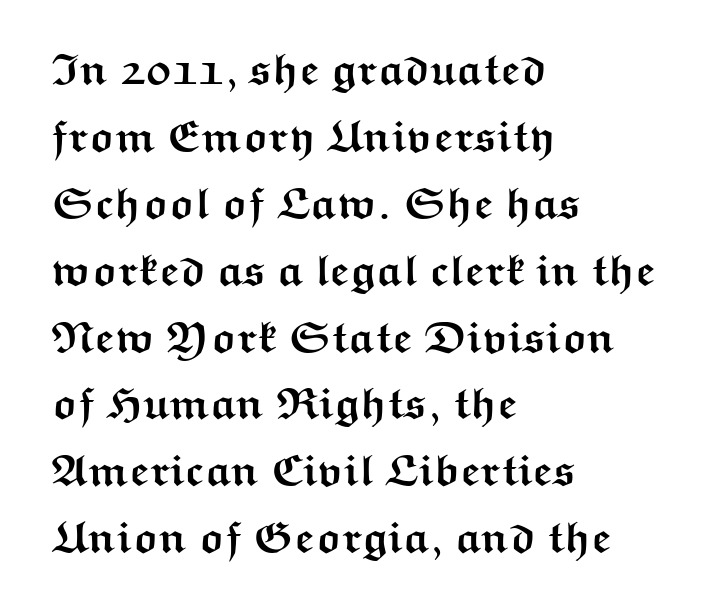
Classification — sans serif. No italicization has been applied; the sample stays upright. Reading down the block, your eye returns to a fixed left position each line. Character widths vary here, with narrow letters taking less room than wide ones.
